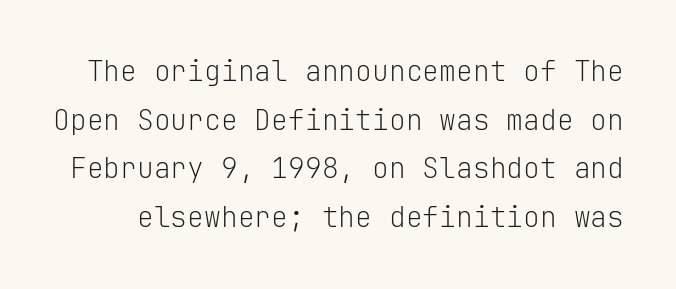
Each letter's strokes conclude bluntly, with no projecting serifs. No chunkiness to these letters — they're not bold. Spacing between characters is what you'd get straight out of the box. Monospaced: the letters line up in strict vertical columns. You can tell it's not italic because the verticals are truly vertical.
